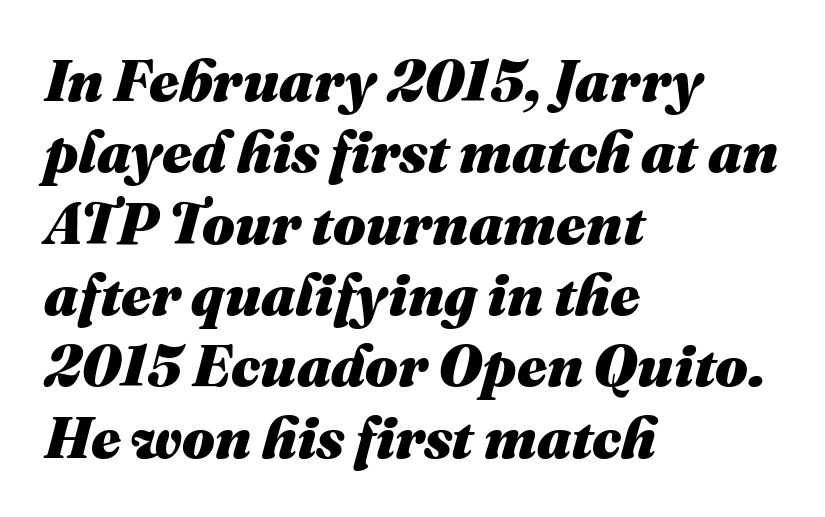
{"italic": "yes", "lean": "right", "slant_degrees": 16, "bold": "yes", "weight": "heavy", "width": "normal", "stroke_contrast": "medium", "x_height": "medium", "monospaced": "no", "underline": "no", "align": "left", "line_spacing_ratio": 1.23, "letter_spacing": "normal", "letter_spacing_em": 0.0, "glyph_px": 58}
